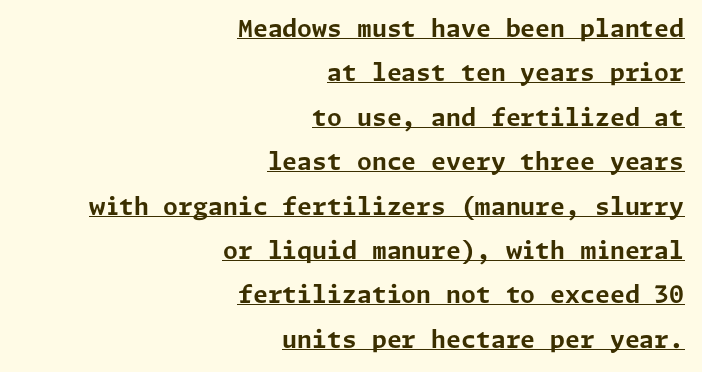
Heavy-handed strokes throughout: this text is bold. The paragraph has a hard right edge and a soft left edge. Nope, not italic — everything's standing straight. What decoration does the sample have? An underline. There is no visible air inserted between adjacent glyphs.
